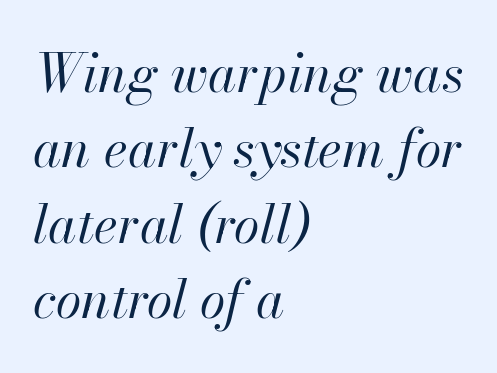
{"italic": "yes", "lean": "right", "slant_degrees": 13, "bold": "no", "weight": "regular", "width": "normal", "stroke_contrast": "high", "x_height": "small", "monospaced": "no", "underline": "no", "align": "left", "line_spacing": "normal", "line_spacing_ratio": 1.45, "letter_spacing": "normal", "letter_spacing_em": 0.0, "glyph_px": 52}
